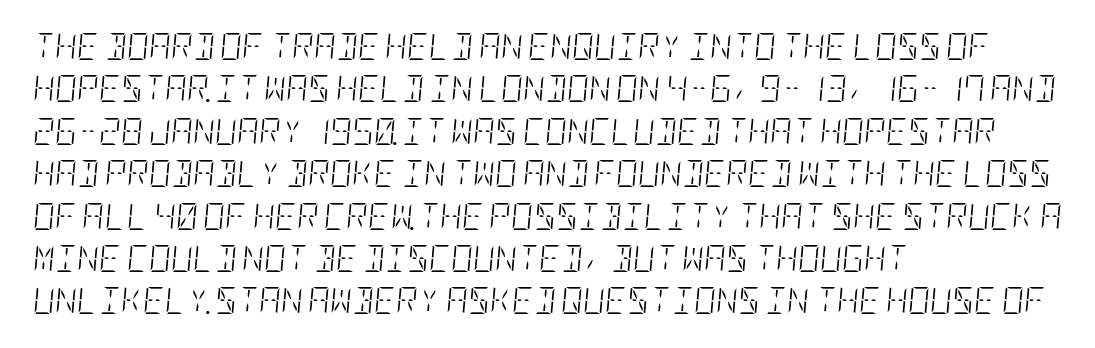
{"italic": "yes", "lean": "right", "slant_degrees": 5, "bold": "no", "underline": "no", "align": "left", "line_spacing": "normal", "line_spacing_ratio": 1.57, "letter_spacing": "normal", "letter_spacing_em": 0.0, "glyph_px": 27}
